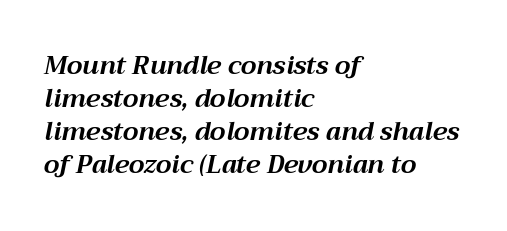
The image shows 25 px bold type, italic (leaning right); set left-aligned, normal line spacing (1.32x), normal letter spacing, not underlined.
